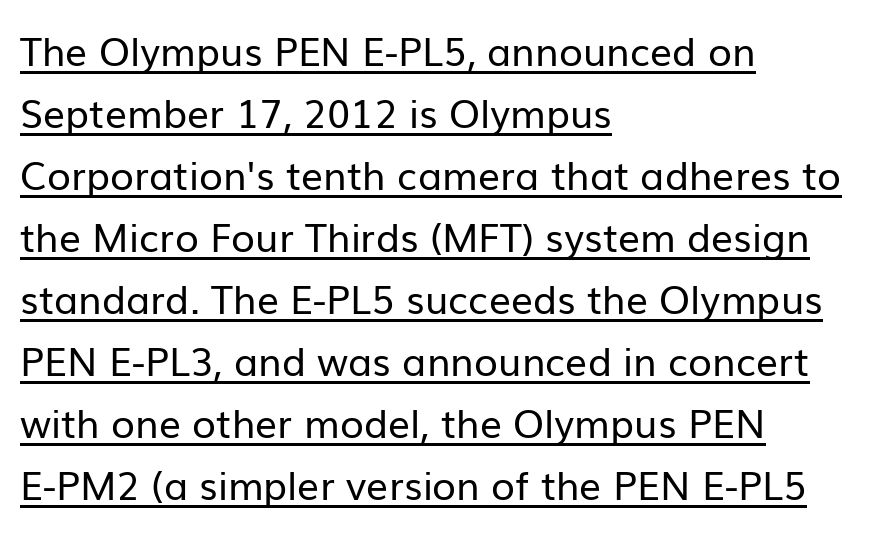
{"serif": "no", "italic": "no", "bold": "no", "weight": "regular", "width": "normal", "stroke_contrast": "low", "x_height": "medium", "monospaced": "no", "underline": "yes", "align": "left", "line_spacing": "normal", "line_spacing_ratio": 1.59, "letter_spacing": "normal", "letter_spacing_em": 0.0, "glyph_px": 39}
